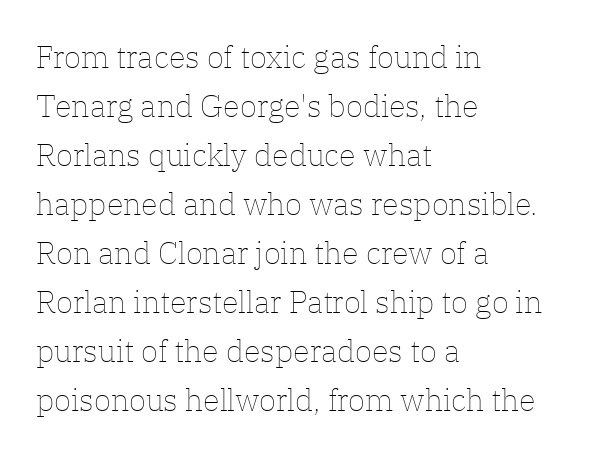
Q: Is the text bold? A: No.
Q: Is the text italic (slanted)? A: No, it is upright.
Q: Is the text underlined? A: No.
Q: How is the paragraph aligned? A: Left-aligned.
Q: Is the spacing between letters normal or unusually wide? A: Normal.
Q: Is the spacing between lines tight, normal or loose? A: Normal.
Q: Width (condensed, normal, or wide)? A: Normal.
Q: Stroke contrast? A: Low.
Q: x-height? A: Medium.
Q: Monospaced? A: No.
